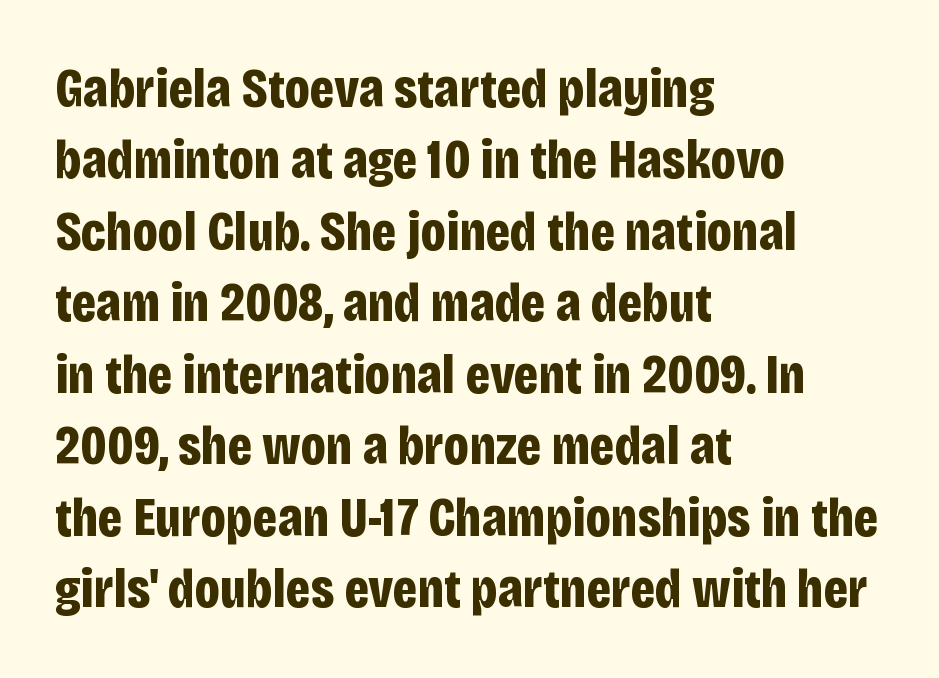
{"serif": "no", "italic": "no", "bold": "yes", "weight": "bold", "width": "condensed", "stroke_contrast": "low", "x_height": "large", "monospaced": "no", "underline": "no", "align": "left", "line_spacing": "normal", "line_spacing_ratio": 1.3, "letter_spacing": "normal", "letter_spacing_em": 0.0, "glyph_px": 55}
